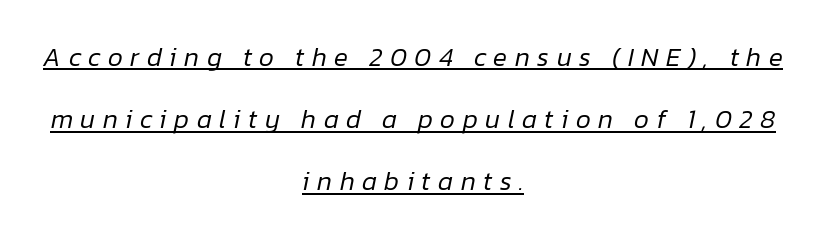
The whitespace from short lines is split evenly between both sides. The passage shown has open, widely tracked lettering throughout. The letterforms sit at book weight or below. Does a line run under the words? Yes, clearly.
